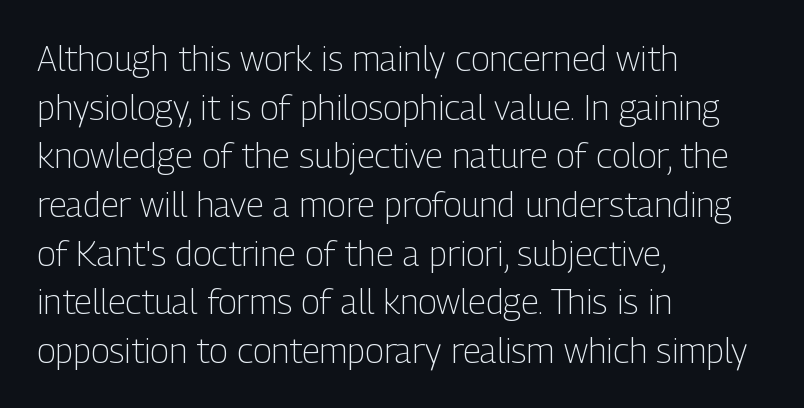
Q: Is the text bold? A: No.
Q: Is the text italic (slanted)? A: No, it is upright.
Q: Is the typeface a serif or a sans-serif typeface? A: Sans-serif.
Q: Is the text underlined? A: No.
Q: How is the paragraph aligned? A: Left-aligned.
Q: Is the spacing between letters normal or unusually wide? A: Normal.
Q: Is the spacing between lines tight, normal or loose? A: Normal.
Q: Width (condensed, normal, or wide)? A: Condensed.
Q: Stroke contrast? A: Low.
Q: x-height? A: Medium.
Q: Monospaced? A: No.
